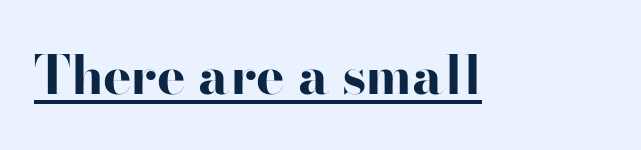
Here the designer chose a conventional face with non-uniform glyph widths. Here the glyphs are tracked normally, forming tight word shapes. Weight check: bold — yes, fully. Is this a sans? Yes — the strokes have no serifs. Ascenders rise straight up at ninety degrees.
